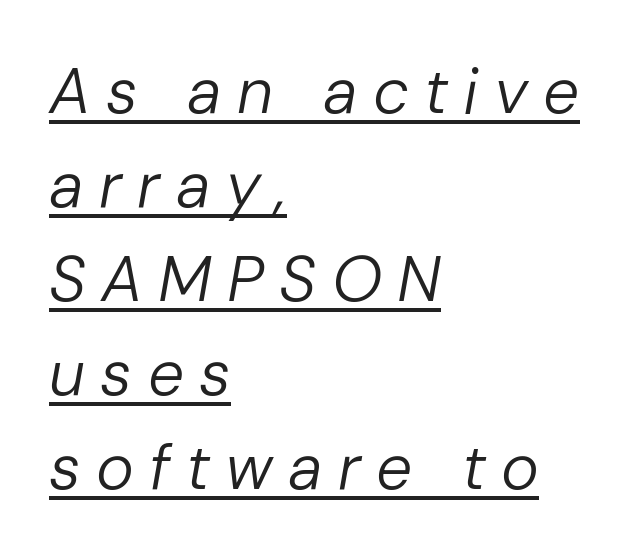
This sample uses expanded letter spacing, leaving extra air between glyphs. Proportional: the letters do not fall into vertical columns. These lines are set flush left with a ragged right edge. Quick note: interline space is typical.
